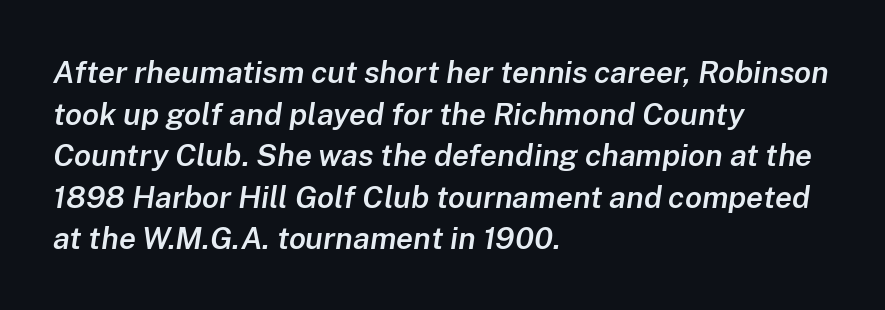
Q: Is the text bold? A: Semi-bold.
Q: Is the text italic (slanted)? A: Yes, it leans right by about 8 degrees.
Q: Is the text underlined? A: No.
Q: How is the paragraph aligned? A: Left-aligned.
Q: Is the spacing between letters normal or unusually wide? A: Normal.
Q: Is the spacing between lines tight, normal or loose? A: Normal.
Q: Width (condensed, normal, or wide)? A: Normal.
Q: Stroke contrast? A: Low.
Q: x-height? A: Medium.
Q: Monospaced? A: No.
